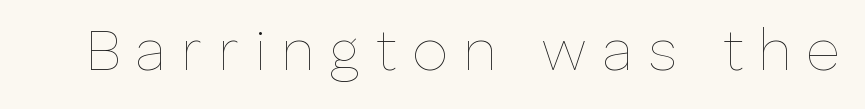
Q: Is the text bold? A: No.
Q: Is the text italic (slanted)? A: No, it is upright.
Q: Is the text underlined? A: No.
Q: Is the spacing between letters normal or unusually wide? A: Unusually wide.
Q: Width (condensed, normal, or wide)? A: Normal.
Q: Stroke contrast? A: Low.
Q: x-height? A: Medium.
Q: Monospaced? A: No.
